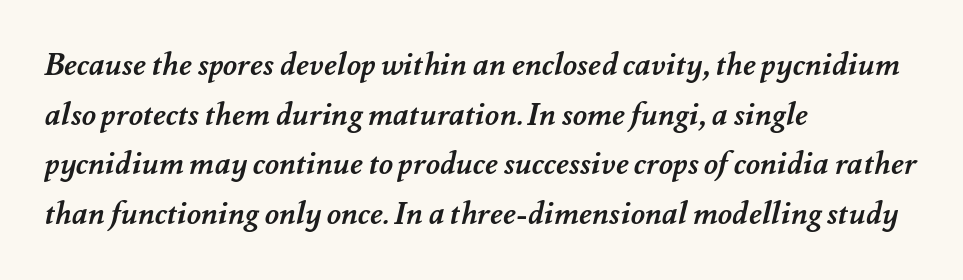
A typesetter would call this proportional, since set widths differ per character. Is the type bold? Yes — the strokes are clearly thick and heavy. Look at the tracking — it's just the regular setting, nothing added. Each line starts at the same left margin while the right side varies.
